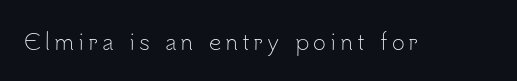
The image shows 22 px text type, upright; set not underlined.
